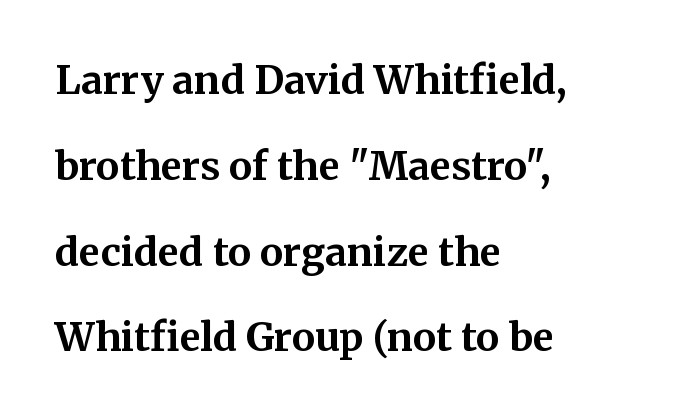
Q: Is the text bold? A: Yes.
Q: Is the text italic (slanted)? A: No, it is upright.
Q: Is the typeface a serif or a sans-serif typeface? A: Serif.
Q: Is the text underlined? A: No.
Q: How is the paragraph aligned? A: Left-aligned.
Q: Is the spacing between letters normal or unusually wide? A: Normal.
Q: Is the spacing between lines tight, normal or loose? A: Loose.
Q: Width (condensed, normal, or wide)? A: Normal.
Q: Stroke contrast? A: Medium.
Q: x-height? A: Medium.
Q: Monospaced? A: No.
